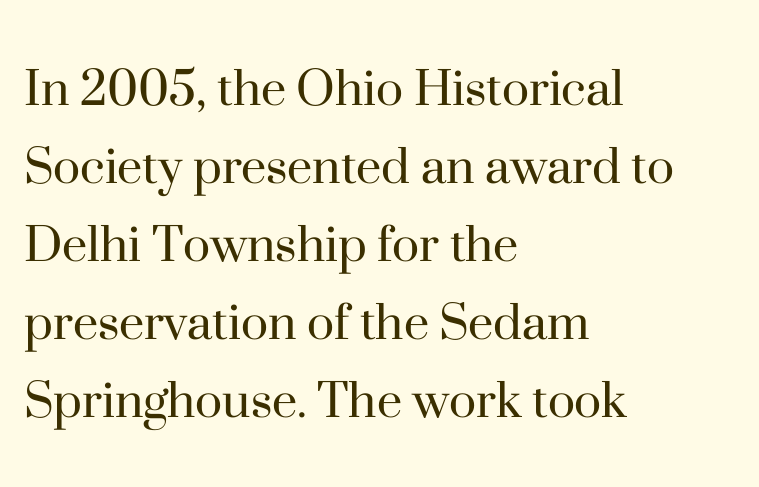
{"serif": "yes", "italic": "no", "bold": "no", "weight": "regular", "width": "normal", "stroke_contrast": "high", "x_height": "small", "monospaced": "no", "underline": "no", "align": "left", "line_spacing": "normal", "line_spacing_ratio": 1.37, "letter_spacing": "normal", "letter_spacing_em": 0.0, "glyph_px": 57}
